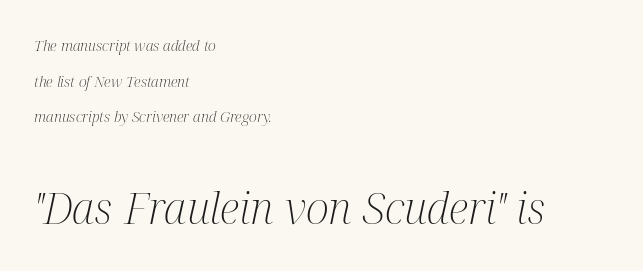
Q: Is the text bold? A: No.
Q: Is the text italic (slanted)? A: Yes, it leans right by about 12 degrees.
Q: Is the typeface a serif or a sans-serif typeface? A: Serif.
Q: Is the text underlined? A: No.
Q: How is the paragraph aligned? A: Left-aligned.
Q: Is the spacing between letters normal or unusually wide? A: Normal.
Q: Is the spacing between lines tight, normal or loose? A: Loose.
Q: Which block of text is set in a larger size, the first (top) or the second (bottom)? A: The second (bottom) one.
Q: Width (condensed, normal, or wide)? A: Condensed.
Q: Stroke contrast? A: Medium.
Q: x-height? A: Medium.
Q: Monospaced? A: No.
